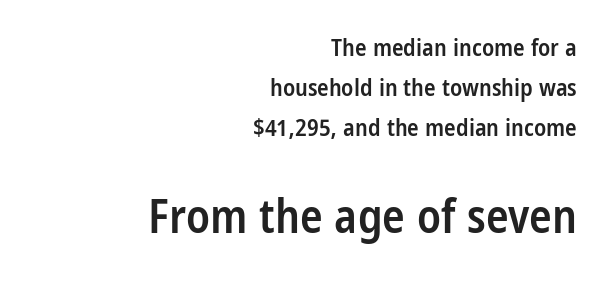
Serifs: no, the terminals of the letterforms are clean. The specimen omits any rule beneath the text block's lines. Reading down the block, your eye finds every line finishing at a fixed right position. The designer gave the closing block more size than the opening block. The horizontal fit of the characters is conventional and even.
